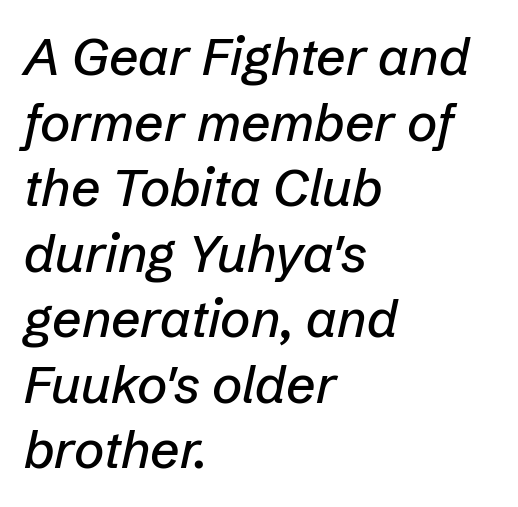
Italic: yes, the glyphs are oblique. What stands out about the letter spacing? Nothing — it is the standard amount. The paragraph shown leans on its left margin. How would I describe the line gaps? Plain and ordinary. Is this a fixed-width face? No — the glyphs have proportional, varying widths. Nobody drew a line under any word here.
